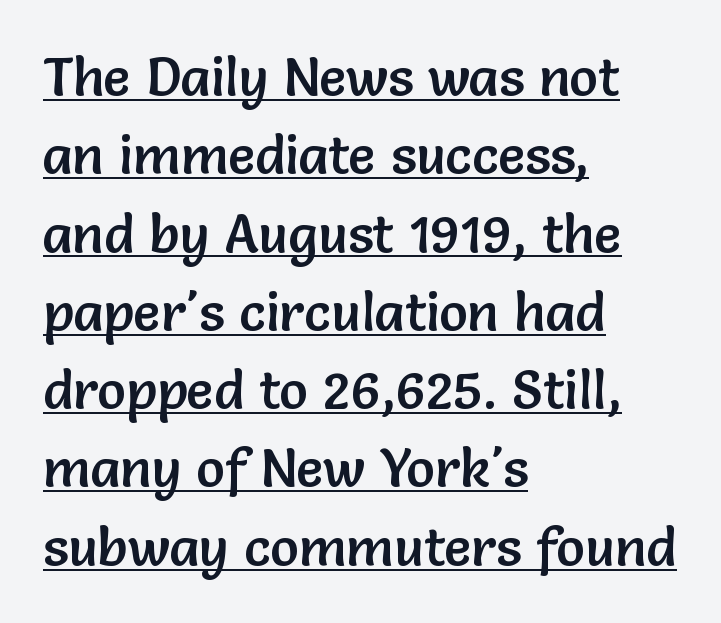
Q: Is the text italic (slanted)? A: No, it is upright.
Q: Is the typeface a serif or a sans-serif typeface? A: Sans-serif.
Q: Is the text underlined? A: Yes.
Q: How is the paragraph aligned? A: Left-aligned.
Q: Is the spacing between letters normal or unusually wide? A: Normal.
Q: Is the spacing between lines tight, normal or loose? A: Normal.
Q: Width (condensed, normal, or wide)? A: Normal.
Q: Stroke contrast? A: Low.
Q: x-height? A: Medium.
Q: Monospaced? A: No.
